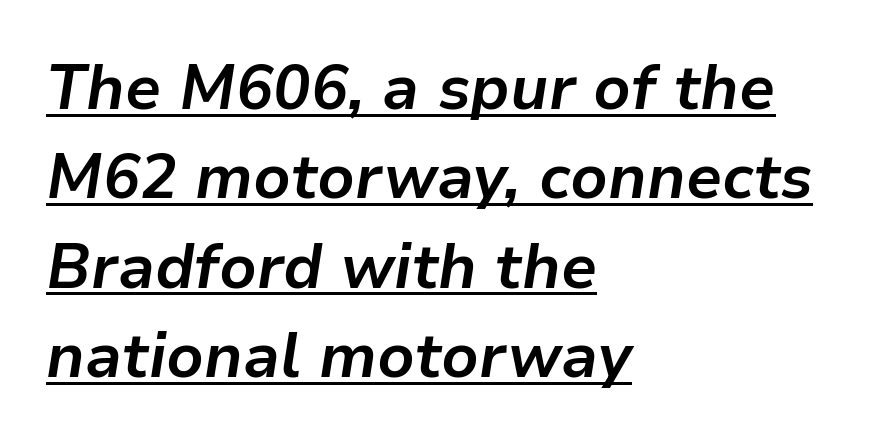
{"italic": "yes", "lean": "right", "slant_degrees": 9, "bold": "yes", "weight": "bold", "width": "normal", "stroke_contrast": "low", "x_height": "medium", "monospaced": "no", "underline": "yes", "align": "left", "line_spacing": "normal", "line_spacing_ratio": 1.44, "letter_spacing": "normal", "letter_spacing_em": 0.0, "glyph_px": 62}
